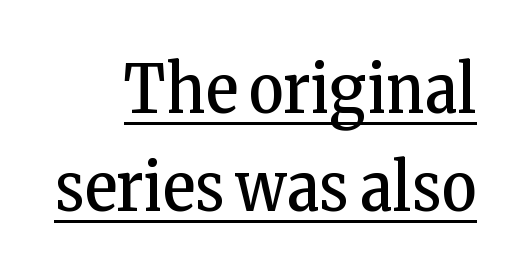
{"serif": "yes", "italic": "no", "bold": "no", "weight": "regular", "width": "condensed", "stroke_contrast": "low", "x_height": "medium", "monospaced": "no", "underline": "yes", "align": "right", "line_spacing": "normal", "line_spacing_ratio": 1.47, "letter_spacing": "normal", "letter_spacing_em": 0.0, "glyph_px": 67}
